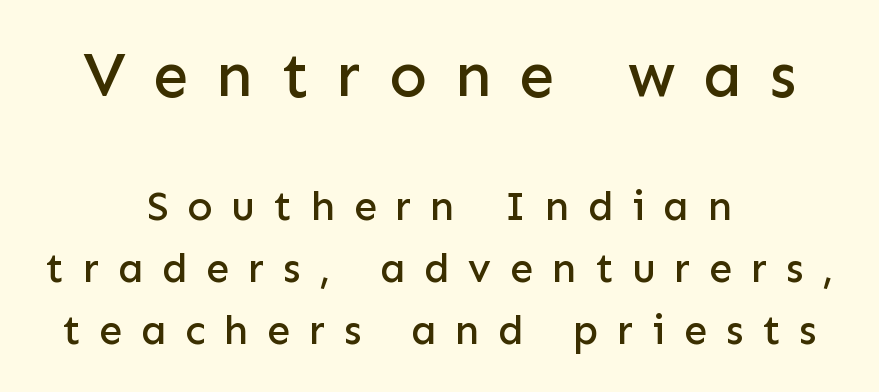
{"serif": "no", "italic": "no", "width": "normal", "stroke_contrast": "low", "x_height": "medium", "monospaced": "no", "underline": "no", "align": "center", "line_spacing": "normal", "line_spacing_ratio": 1.48, "letter_spacing": "wide", "letter_spacing_em": 0.44, "larger_block": "first", "size_ratio": 1.5, "glyph_px": 63}
